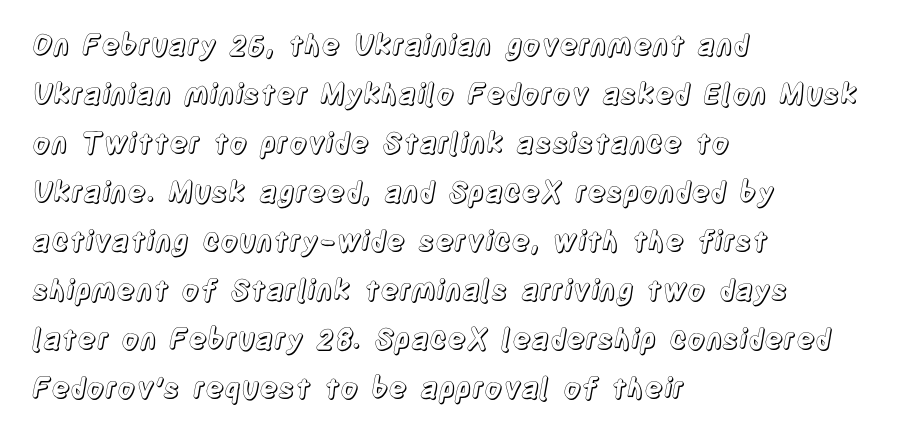
{"width": "condensed", "x_height": "large", "monospaced": "no", "underline": "no", "align": "left", "line_spacing_ratio": 1.75, "letter_spacing": "normal", "letter_spacing_em": 0.0, "glyph_px": 28}
